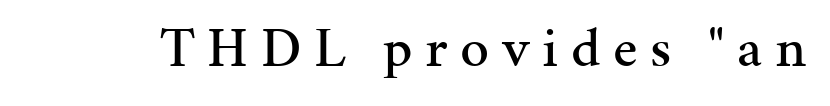
{"serif": "yes", "italic": "no", "width": "normal", "stroke_contrast": "medium", "x_height": "medium", "monospaced": "no", "underline": "no", "letter_spacing": "wide", "letter_spacing_em": 0.22, "glyph_px": 57}
